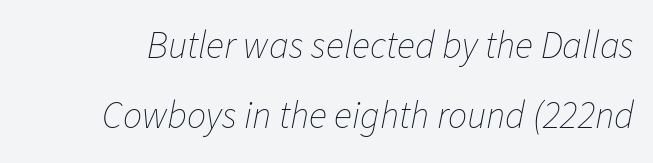
The image shows 38 px thin type, italic (leaning right); set line spacing 1.84x, normal letter spacing, not underlined; low stroke contrast and a medium x-height.
